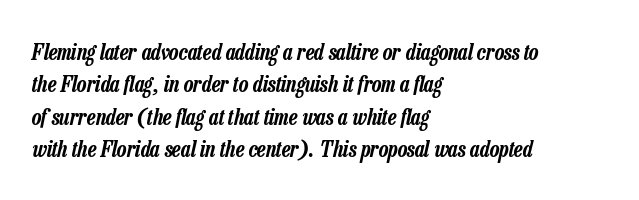
The passage shown has conventional tracking throughout. Left-aligned paragraph, ragged on the right. Leading matches the norm, producing a regular column. Every character sits at an angle, as italics do.
